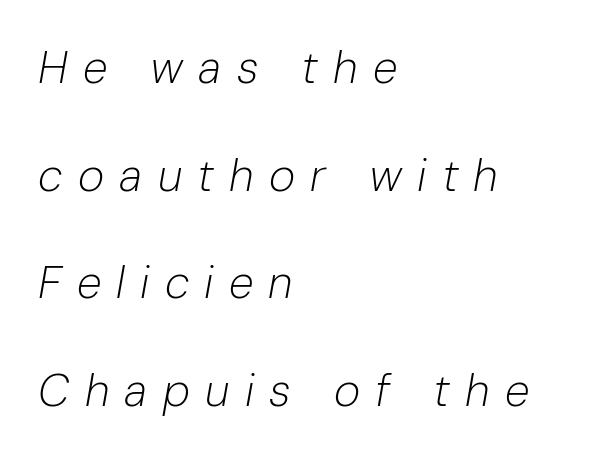
{"italic": "yes", "lean": "right", "slant_degrees": 10, "bold": "no", "weight": "light", "width": "normal", "stroke_contrast": "low", "x_height": "medium", "monospaced": "no", "underline": "no", "align": "left", "line_spacing": "loose", "line_spacing_ratio": 2.39, "letter_spacing": "wide", "letter_spacing_em": 0.34, "glyph_px": 45}
